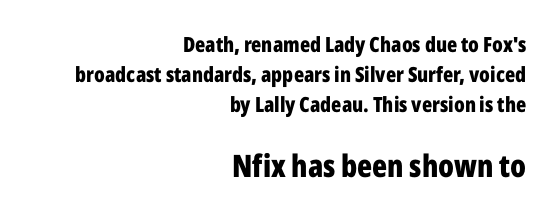
Q: Is the text bold? A: Yes.
Q: Is the text italic (slanted)? A: No, it is upright.
Q: Is the typeface a serif or a sans-serif typeface? A: Sans-serif.
Q: Is the text underlined? A: No.
Q: How is the paragraph aligned? A: Right-aligned.
Q: Is the spacing between letters normal or unusually wide? A: Normal.
Q: Is the spacing between lines tight, normal or loose? A: Normal.
Q: Which block of text is set in a larger size, the first (top) or the second (bottom)? A: The second (bottom) one.
Q: Width (condensed, normal, or wide)? A: Condensed.
Q: Stroke contrast? A: Low.
Q: x-height? A: Medium.
Q: Monospaced? A: No.
